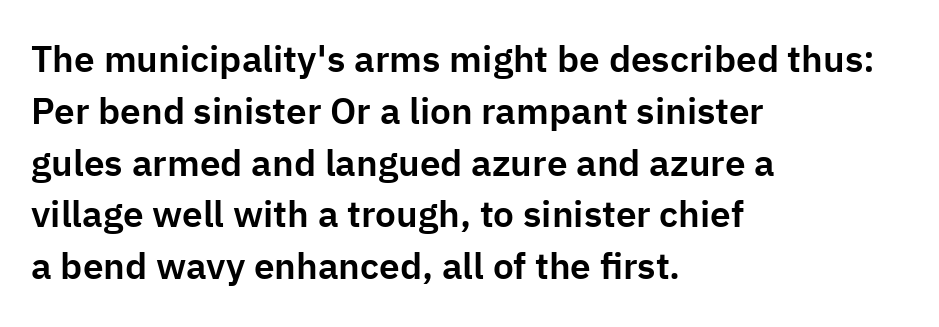
The image shows 37 px sans-serif type, upright; set left-aligned, normal line spacing (1.4x), normal letter spacing, not underlined; low stroke contrast and a medium x-height.
